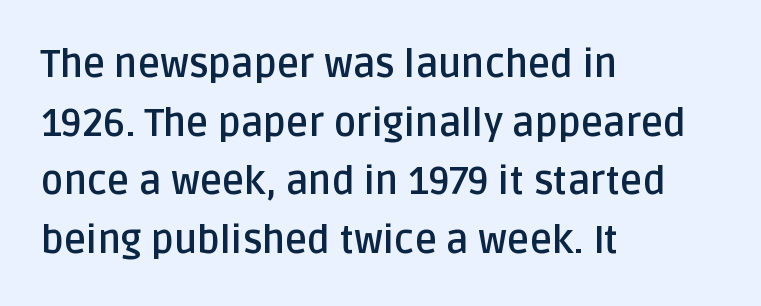
{"serif": "no", "italic": "no", "bold": "yes", "weight": "semibold", "width": "normal", "stroke_contrast": "low", "x_height": "large", "monospaced": "no", "underline": "no", "align": "left", "line_spacing": "normal", "line_spacing_ratio": 1.54, "letter_spacing": "normal", "letter_spacing_em": 0.0, "glyph_px": 38}
